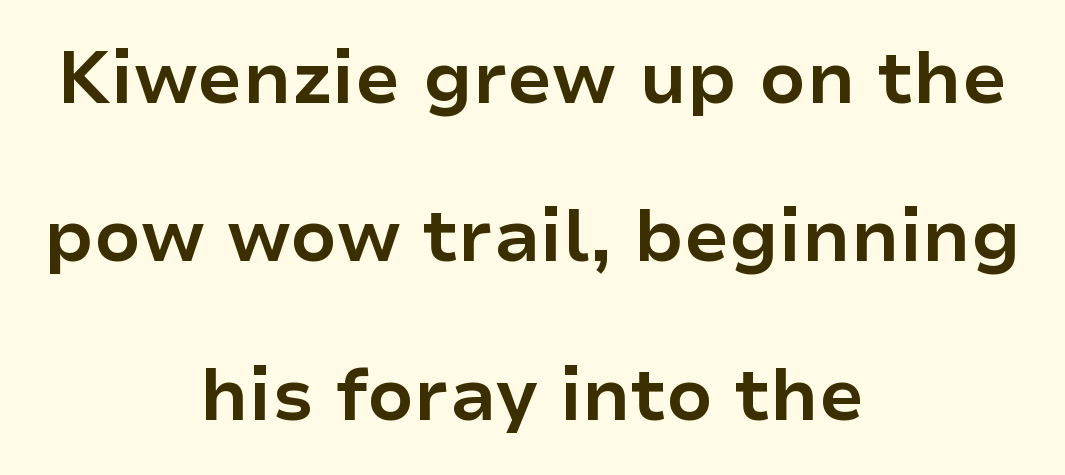
Leftover space on each line is divided equally before and after the words. Stroke terminals: plain, sans-serif. Each glyph is drawn with heavy, bold strokes. Caption: standard tracking, unaltered.
